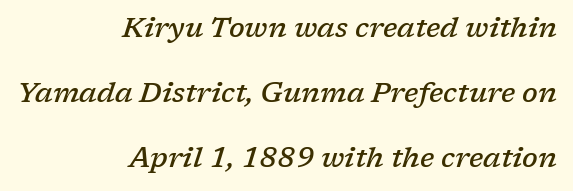
Q: Is the text bold? A: Semi-bold.
Q: Is the text italic (slanted)? A: Yes, it leans right by about 17 degrees.
Q: Is the typeface a serif or a sans-serif typeface? A: Serif.
Q: Is the text underlined? A: No.
Q: How is the paragraph aligned? A: Right-aligned.
Q: Is the spacing between letters normal or unusually wide? A: Normal.
Q: Is the spacing between lines tight, normal or loose? A: Loose.
Q: Width (condensed, normal, or wide)? A: Normal.
Q: Stroke contrast? A: Low.
Q: x-height? A: Medium.
Q: Monospaced? A: No.
